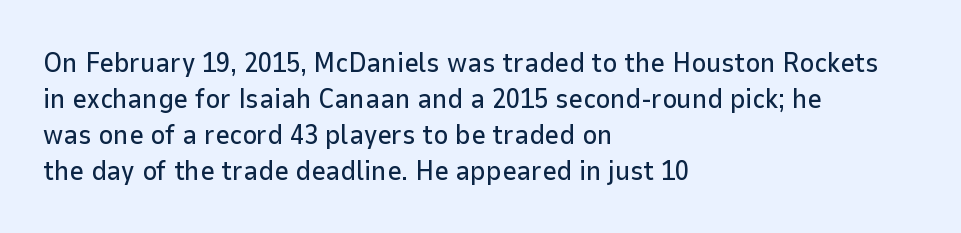
{"serif": "no", "italic": "no", "width": "normal", "stroke_contrast": "low", "x_height": "medium", "monospaced": "no", "underline": "no", "align": "left", "line_spacing": "normal", "line_spacing_ratio": 1.28, "letter_spacing": "normal", "letter_spacing_em": 0.0, "glyph_px": 28}
